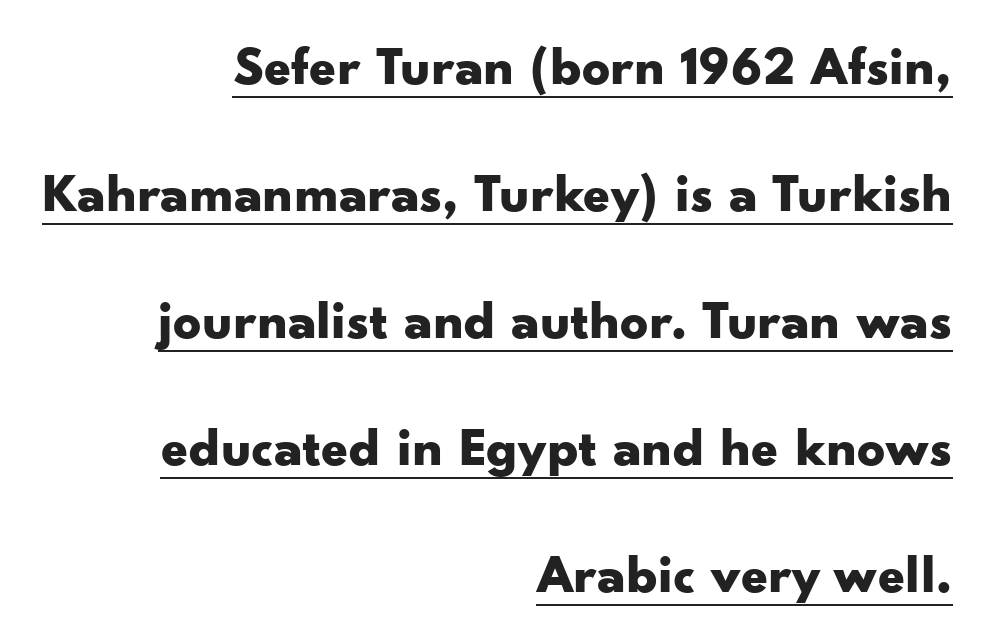
{"serif": "no", "italic": "no", "bold": "yes", "weight": "bold", "width": "wide", "stroke_contrast": "low", "x_height": "small", "monospaced": "no", "underline": "yes", "align": "right", "line_spacing": "loose", "line_spacing_ratio": 2.31, "letter_spacing": "normal", "letter_spacing_em": 0.0, "glyph_px": 55}
